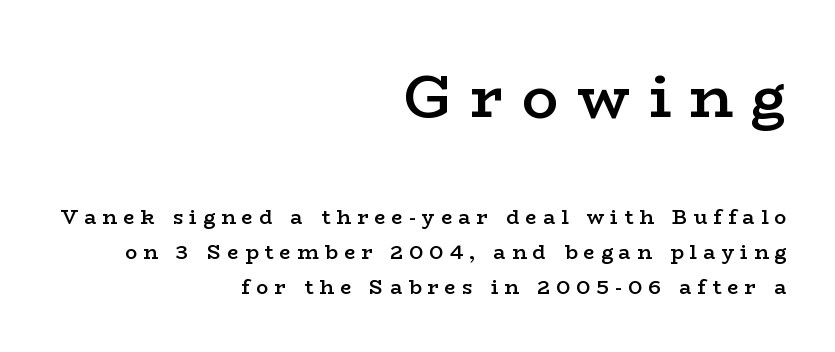
{"serif": "yes", "italic": "no", "bold": "semi", "weight": "semibold", "width": "wide", "stroke_contrast": "low", "x_height": "medium", "monospaced": "no", "underline": "no", "align": "right", "line_spacing_ratio": 1.74, "letter_spacing": "wide", "letter_spacing_em": 0.31, "larger_block": "first", "size_ratio": 3.0, "glyph_px": 60}
